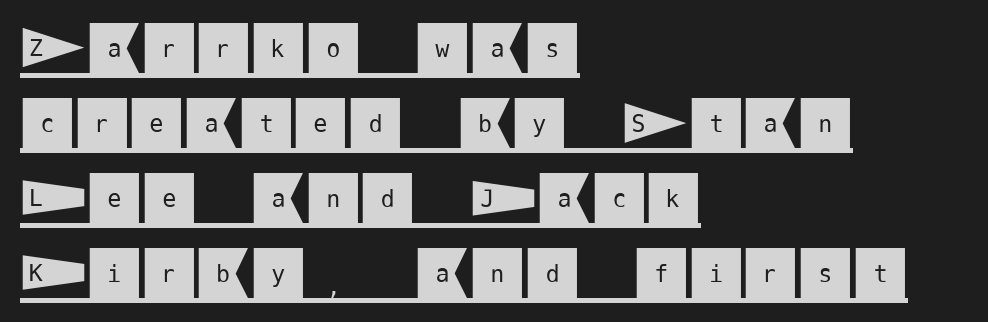
When letters stand straight like this, we call the style roman or upright. The horizontal fit of the characters is conventional and even. I'd call this a sans setting — the letters go barefoot. Every word sits above its own underline. Does the copy run flush right? No — it runs flush left.
